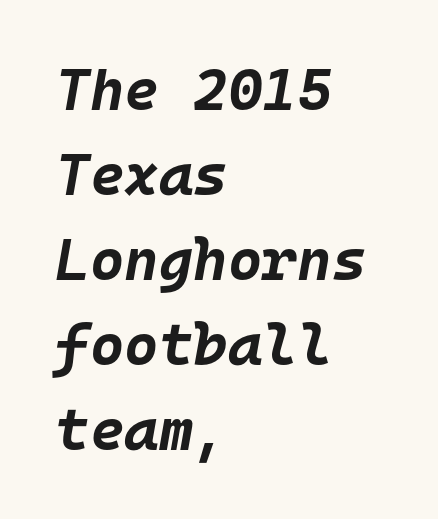
Q: Is the text bold? A: Yes.
Q: Is the text italic (slanted)? A: Yes, it leans right by about 10 degrees.
Q: Is the text underlined? A: No.
Q: How is the paragraph aligned? A: Left-aligned.
Q: Is the spacing between letters normal or unusually wide? A: Normal.
Q: Is the spacing between lines tight, normal or loose? A: Normal.
Q: Width (condensed, normal, or wide)? A: Normal.
Q: Stroke contrast? A: Low.
Q: x-height? A: Large.
Q: Monospaced? A: Yes.
